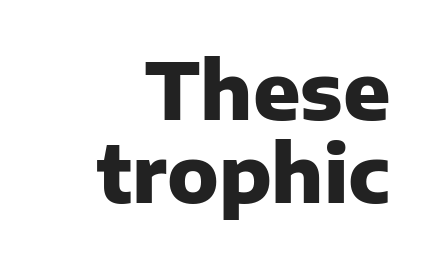
Q: Is the text bold? A: Yes.
Q: Is the text italic (slanted)? A: No, it is upright.
Q: Is the typeface a serif or a sans-serif typeface? A: Sans-serif.
Q: Is the text underlined? A: No.
Q: How is the paragraph aligned? A: Right-aligned.
Q: Is the spacing between letters normal or unusually wide? A: Normal.
Q: Is the spacing between lines tight, normal or loose? A: Tight.
Q: Width (condensed, normal, or wide)? A: Normal.
Q: Stroke contrast? A: Low.
Q: x-height? A: Medium.
Q: Monospaced? A: No.
